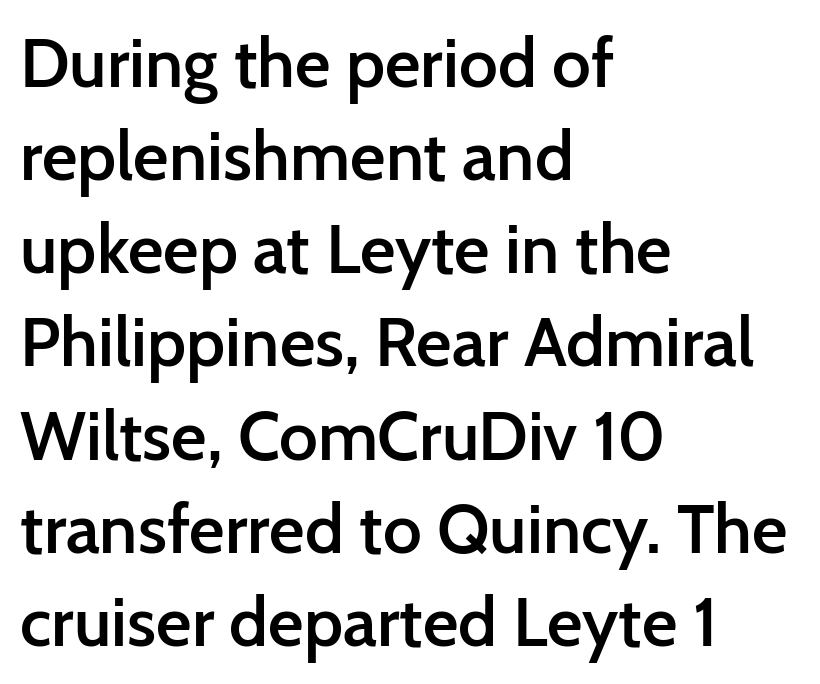
The image shows 69 px semibold sans-serif type, upright; set left-aligned, normal line spacing (1.35x), normal letter spacing, not underlined; low stroke contrast and a medium x-height.
